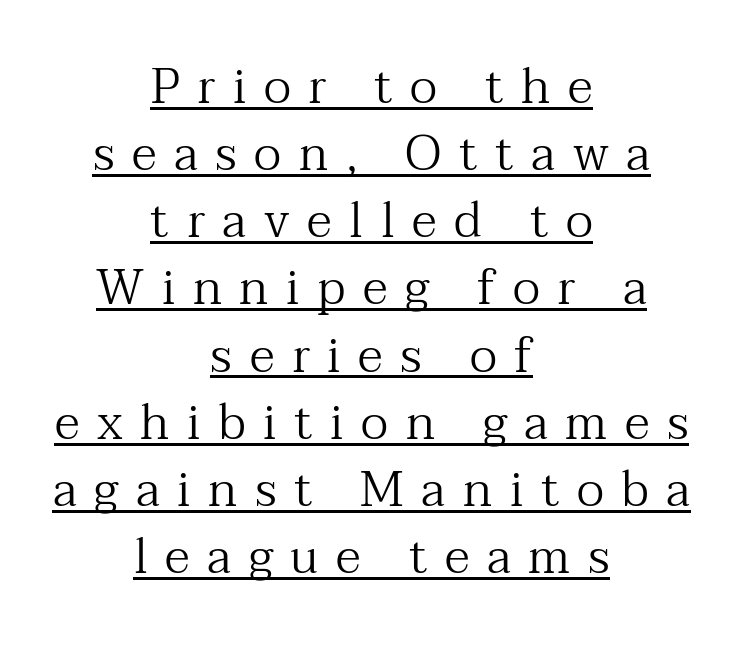
The image shows 49 px regular-weight serif type, upright; set centered, normal line spacing (1.37x), unusually wide letter spacing (+0.36 em), underlined; medium stroke contrast and a medium x-height.
